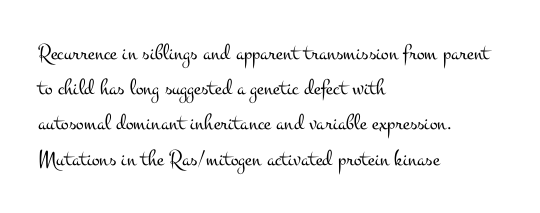
{"bold": "no", "underline": "no", "align": "left", "line_spacing": "normal", "line_spacing_ratio": 1.53, "letter_spacing": "normal", "letter_spacing_em": 0.0, "glyph_px": 23}
